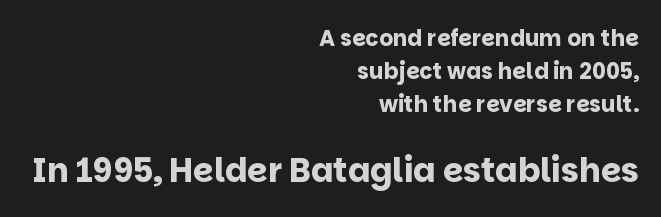
{"serif": "no", "italic": "no", "bold": "yes", "weight": "bold", "width": "normal", "stroke_contrast": "low", "x_height": "large", "monospaced": "no", "underline": "no", "align": "right", "line_spacing": "normal", "line_spacing_ratio": 1.5, "letter_spacing": "normal", "letter_spacing_em": 0.0, "larger_block": "second", "size_ratio": 1.5, "glyph_px": 33}
